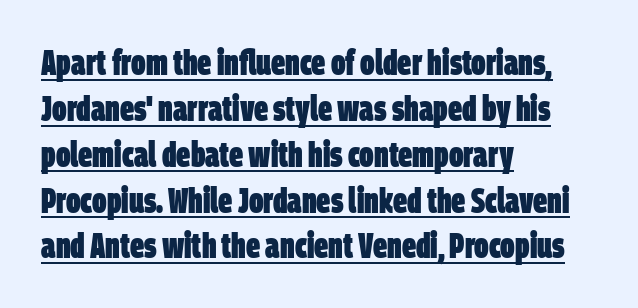
The image shows 35 px heavy, condensed sans-serif type; set left-aligned, normal line spacing (1.31x), normal letter spacing, underlined; low stroke contrast and a large x-height.
